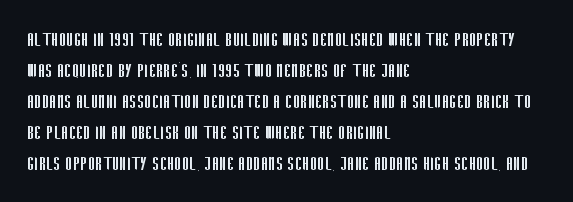
The image shows 22 px text type, upright; set left-aligned, normal line spacing (1.41x), normal letter spacing, not underlined.
